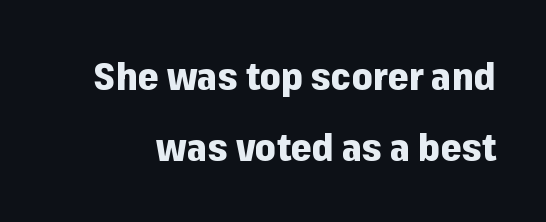
{"serif": "no", "italic": "no", "bold": "yes", "weight": "heavy", "width": "normal", "stroke_contrast": "low", "x_height": "medium", "monospaced": "no", "underline": "no", "line_spacing": "loose", "line_spacing_ratio": 1.91, "letter_spacing": "normal", "letter_spacing_em": 0.0, "glyph_px": 37}
